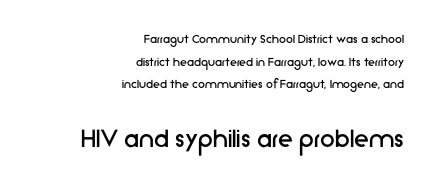
Q: Is the text bold? A: No.
Q: Is the text italic (slanted)? A: No, it is upright.
Q: Is the typeface a serif or a sans-serif typeface? A: Sans-serif.
Q: Is the text underlined? A: No.
Q: How is the paragraph aligned? A: Right-aligned.
Q: Is the spacing between letters normal or unusually wide? A: Normal.
Q: Is the spacing between lines tight, normal or loose? A: Normal.
Q: Which block of text is set in a larger size, the first (top) or the second (bottom)? A: The second (bottom) one.
Q: Width (condensed, normal, or wide)? A: Normal.
Q: Stroke contrast? A: Low.
Q: x-height? A: Medium.
Q: Monospaced? A: No.
